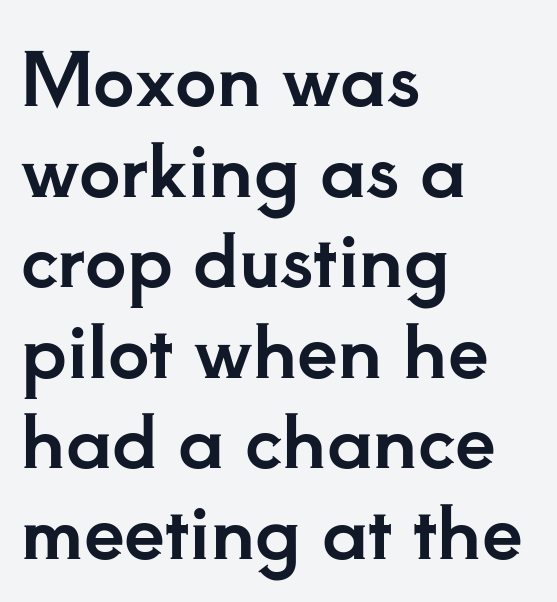
{"serif": "yes", "italic": "no", "width": "normal", "stroke_contrast": "low", "x_height": "small", "monospaced": "no", "underline": "no", "align": "left", "line_spacing_ratio": 1.24, "letter_spacing": "normal", "letter_spacing_em": 0.0, "glyph_px": 73}
